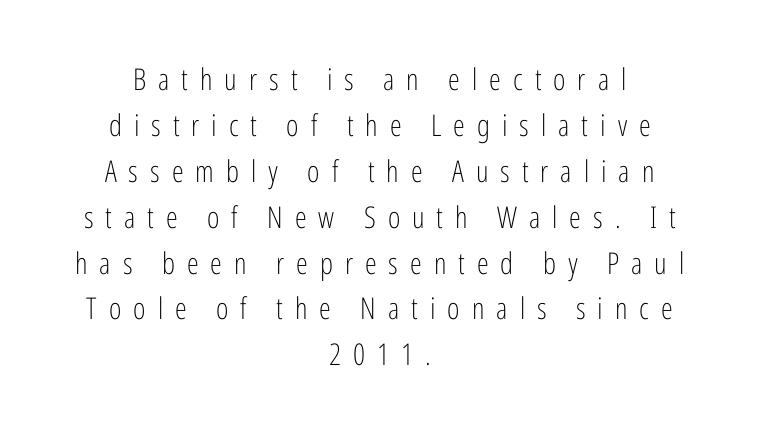
Compared with a flush-left layout, this one balances lines on the center instead. Nope, not italic — everything's standing straight. Each word looks stretched out because of the extra space between its letters. Here the designer chose a conventional face with non-uniform glyph widths. Nothing sits at the stroke ends, so this counts as sans-serif.
